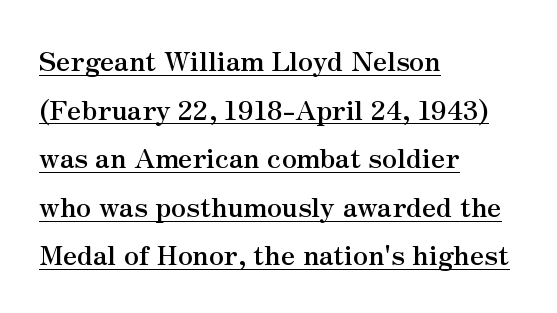
Q: Is the text bold? A: Yes.
Q: Is the text italic (slanted)? A: No, it is upright.
Q: Is the text underlined? A: Yes.
Q: How is the paragraph aligned? A: Left-aligned.
Q: Is the spacing between letters normal or unusually wide? A: Normal.
